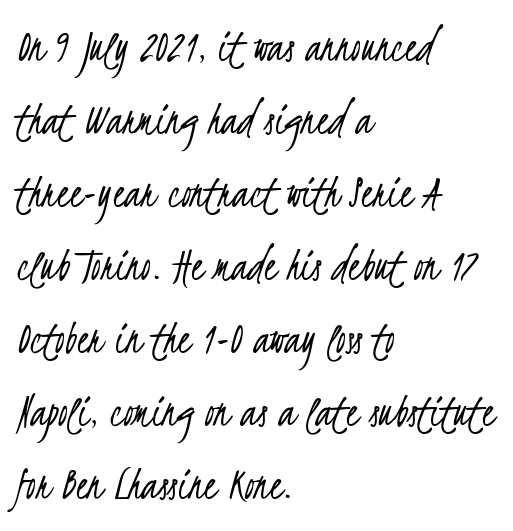
Q: Is the text bold? A: No.
Q: Is the typeface a serif or a sans-serif typeface? A: Sans-serif.
Q: Is the text underlined? A: No.
Q: How is the paragraph aligned? A: Left-aligned.
Q: Is the spacing between letters normal or unusually wide? A: Normal.
Q: Is the spacing between lines tight, normal or loose? A: Normal.
Q: Width (condensed, normal, or wide)? A: Condensed.
Q: Stroke contrast? A: Low.
Q: x-height? A: Small.
Q: Monospaced? A: No.
